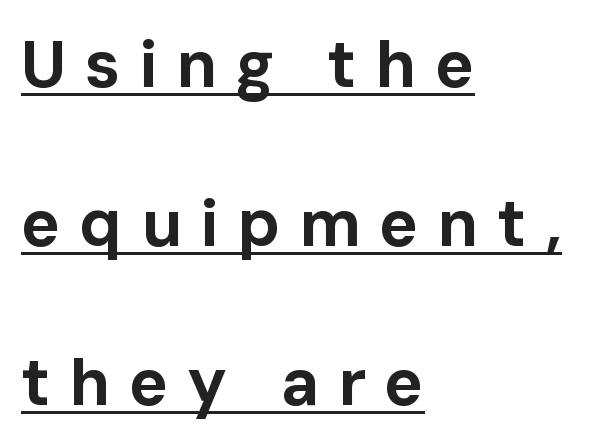
Q: Is the text bold? A: Yes.
Q: Is the text italic (slanted)? A: No, it is upright.
Q: Is the typeface a serif or a sans-serif typeface? A: Sans-serif.
Q: Is the text underlined? A: Yes.
Q: How is the paragraph aligned? A: Left-aligned.
Q: Is the spacing between letters normal or unusually wide? A: Unusually wide.
Q: Is the spacing between lines tight, normal or loose? A: Loose.
Q: Width (condensed, normal, or wide)? A: Normal.
Q: Stroke contrast? A: Low.
Q: x-height? A: Medium.
Q: Monospaced? A: No.
